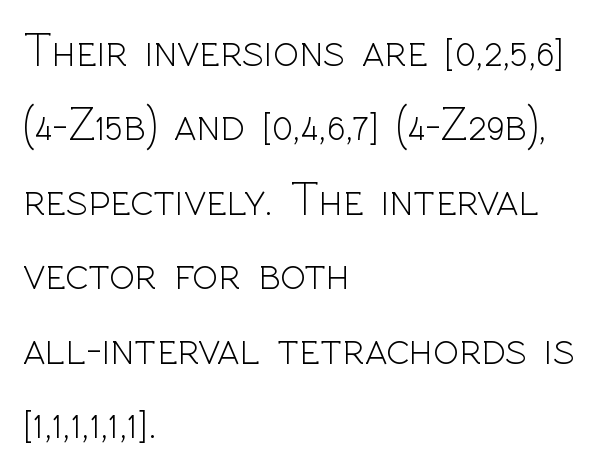
Vertical spacing — default. Descender tails drop into unmarked territory. The strokes are not fattened; the text isn't bold. The rag falls on the right side of this text block. In terms of posture, this sample is upright. Do the characters align in a grid? No, the font is proportional.
